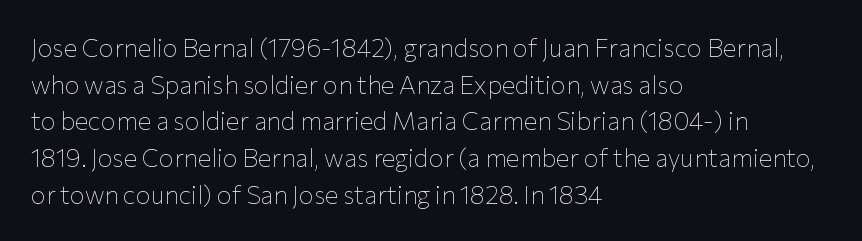
{"italic": "no", "bold": "no", "underline": "no", "align": "left", "line_spacing": "normal", "line_spacing_ratio": 1.47, "letter_spacing": "normal", "letter_spacing_em": 0.0, "glyph_px": 25}
